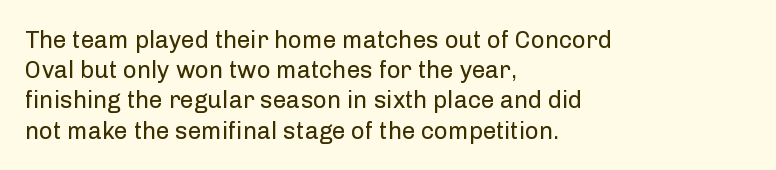
The weight would be labelled regular, book, light, or lighter still. Every stem runs plumb, perpendicular to the baseline. Descender tails drop into unmarked territory. One glance says typical: line gaps are just what's usual.
